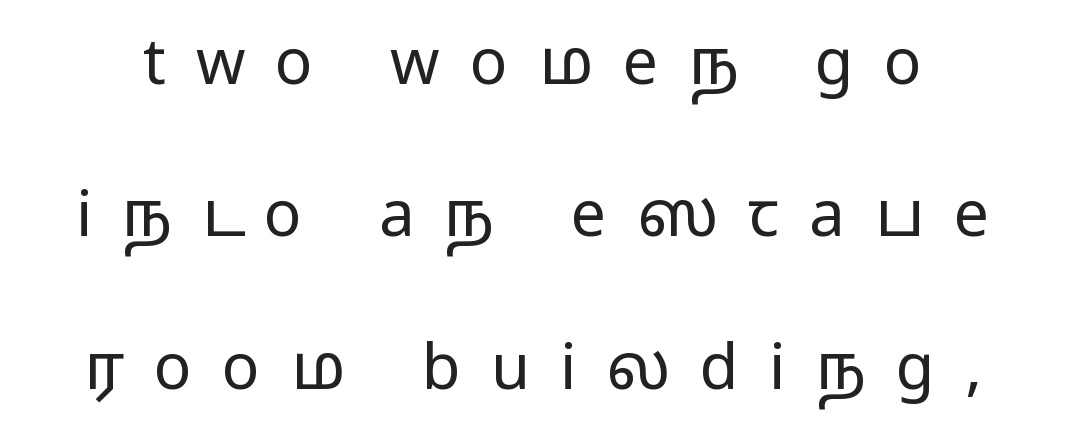
{"serif": "no", "italic": "no", "bold": "no", "weight": "regular", "width": "wide", "stroke_contrast": "low", "x_height": "medium", "monospaced": "no", "underline": "no", "line_spacing": "loose", "line_spacing_ratio": 2.42, "letter_spacing": "wide", "letter_spacing_em": 0.48, "glyph_px": 63}
